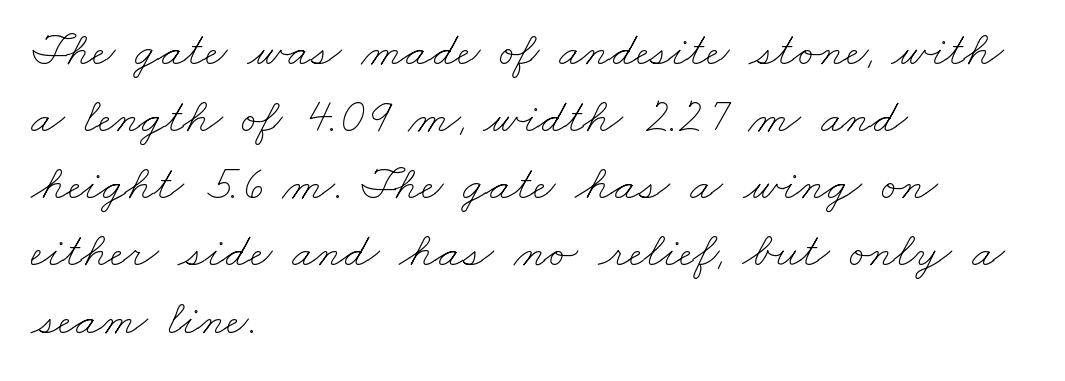
{"bold": "no", "weight": "thin", "width": "wide", "stroke_contrast": "low", "x_height": "small", "monospaced": "no", "underline": "no", "align": "left", "line_spacing": "normal", "line_spacing_ratio": 1.37, "letter_spacing": "normal", "letter_spacing_em": 0.0, "glyph_px": 49}
